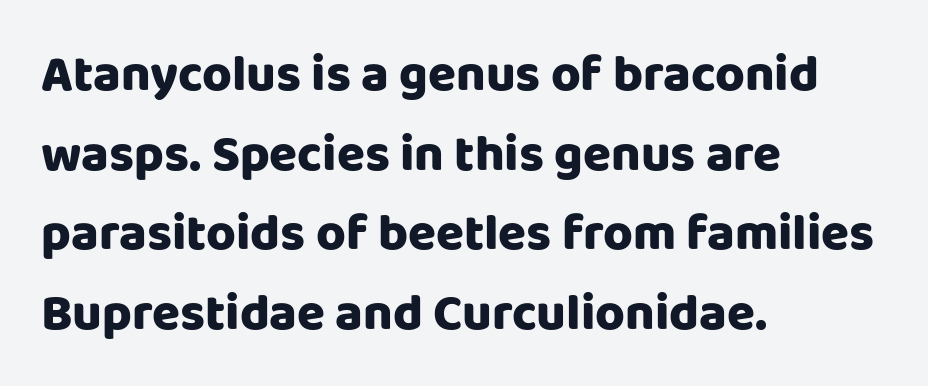
Proportional: the letters do not fall into vertical columns. The designer left line spacing at the default. Nope, not italic — everything's standing straight. The baseline area is clear.
